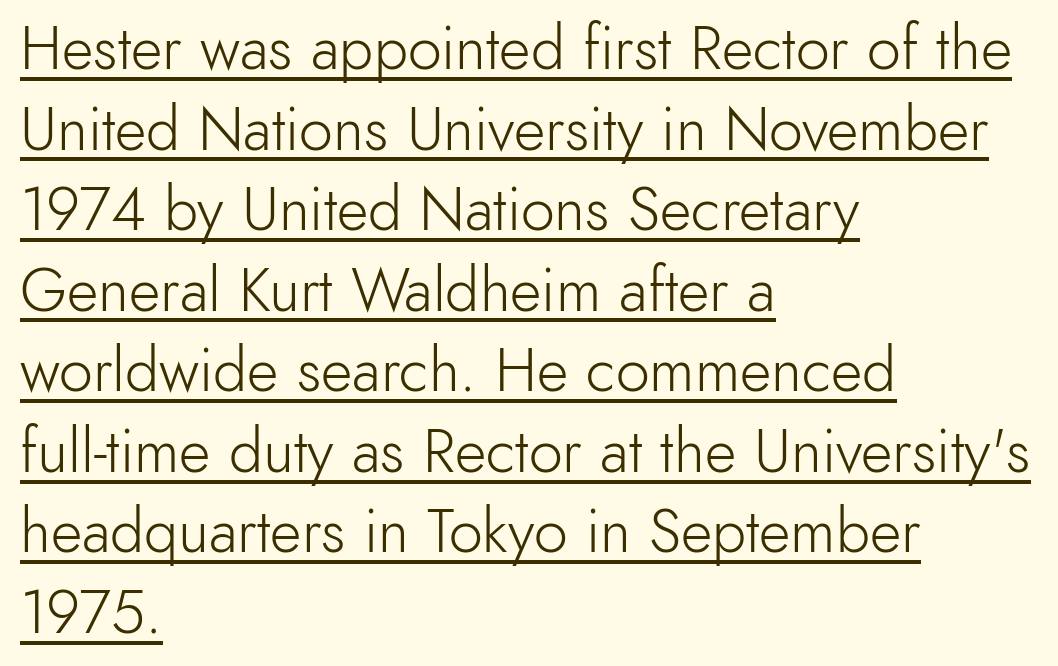
Every row of glyphs begins at an identical x-position on the left. Varying glyph widths throughout — classic text-font behaviour. Tracking here is standard; glyphs follow each other at the usual distance. The font family rendered here belongs to the sans-serif group. A baseline rule has been typeset under these characters.
